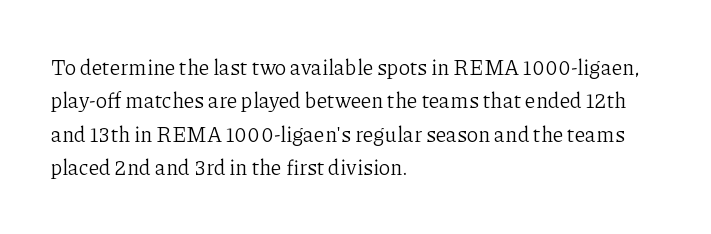
How would I describe the line gaps? Plain and ordinary. Weight: in the light-to-regular range. The type is set solid horizontally, with unmodified tracking. The lines are quadded left.
